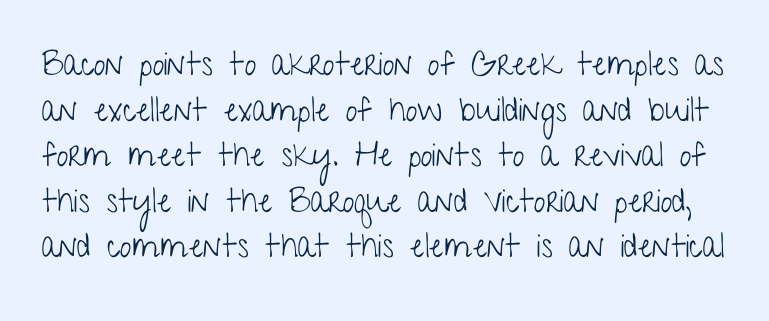
Q: Is the text bold? A: No.
Q: Is the text italic (slanted)? A: No, it is upright.
Q: Is the typeface a serif or a sans-serif typeface? A: Sans-serif.
Q: Is the text underlined? A: No.
Q: Is the spacing between letters normal or unusually wide? A: Normal.
Q: Is the spacing between lines tight, normal or loose? A: Normal.
Q: Width (condensed, normal, or wide)? A: Condensed.
Q: Stroke contrast? A: Low.
Q: x-height? A: Medium.
Q: Monospaced? A: No.
